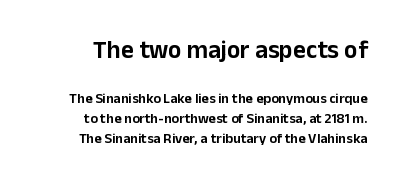
Q: Is the text italic (slanted)? A: No, it is upright.
Q: Is the text underlined? A: No.
Q: How is the paragraph aligned? A: Right-aligned.
Q: Is the spacing between letters normal or unusually wide? A: Normal.
Q: Is the spacing between lines tight, normal or loose? A: Normal.
Q: Which block of text is set in a larger size, the first (top) or the second (bottom)? A: The first (top) one.
